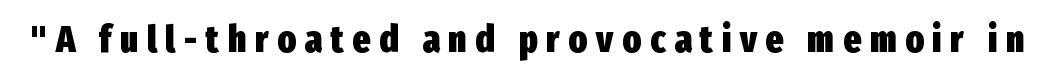
The image shows 38 px heavy, condensed sans-serif type, upright; set unusually wide letter spacing (+0.23 em), not underlined; low stroke contrast and a medium x-height.
